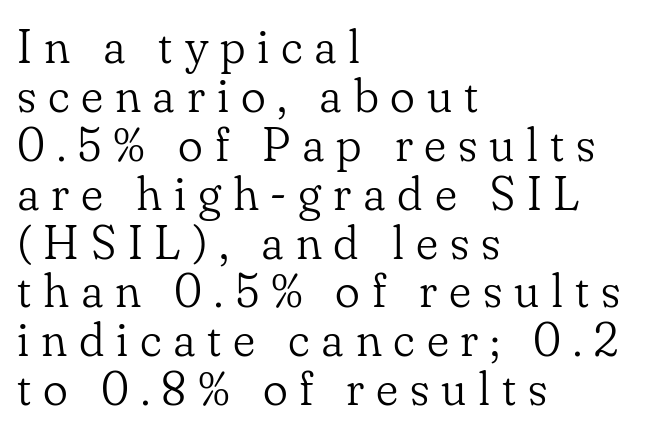
The image shows 47 px light serif type, upright; set left-aligned, tight line spacing (1.04x), unusually wide letter spacing (+0.25 em), not underlined; low stroke contrast and a small x-height.
